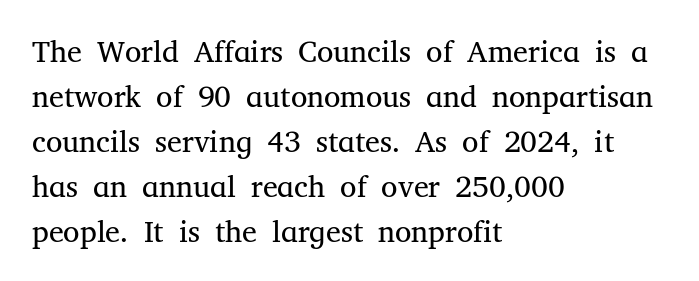
Serifs: yes, visible at the terminals of the letterforms. Horizontally, the lines are justified to the leading edge only. Varying glyph widths throughout — classic text-font behaviour. Style check: upright. Does extra space separate the letters? No, they use regular spacing. Bold? No — there's no thickening of the strokes.
